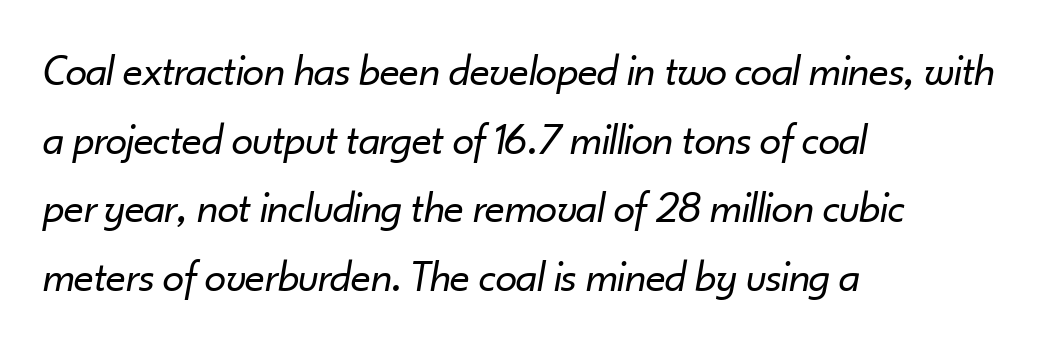
{"italic": "yes", "lean": "right", "slant_degrees": 10, "bold": "no", "weight": "regular", "width": "normal", "stroke_contrast": "low", "x_height": "small", "monospaced": "no", "underline": "no", "align": "left", "line_spacing": "normal", "line_spacing_ratio": 1.56, "letter_spacing": "normal", "letter_spacing_em": 0.0, "glyph_px": 44}
